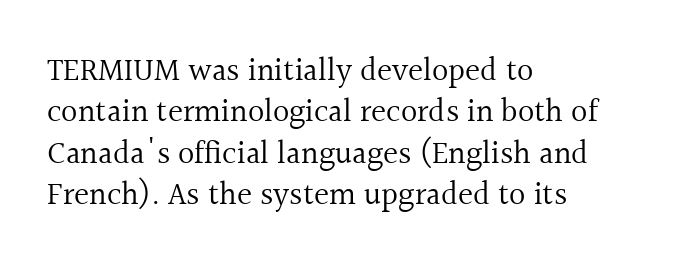
The image shows 32 px regular-weight serif type, upright; set left-aligned, normal line spacing (1.29x), normal letter spacing, not underlined; a medium x-height.
